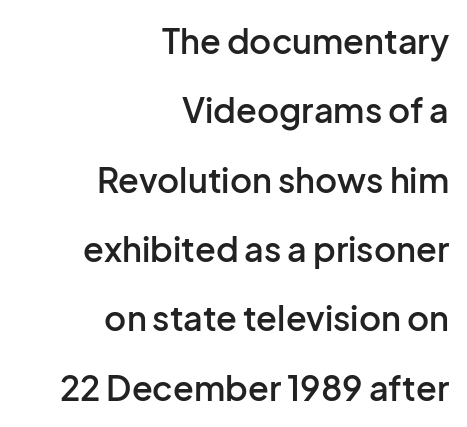
Font category for this specimen: sans-serif. Do the letters lean? They stand straight. A typesetter would call this proportional, since set widths differ per character. A typesetter would call this leading open, well beyond the default. The space directly below the letters is spotless. Spacing between characters is what you'd get straight out of the box.
